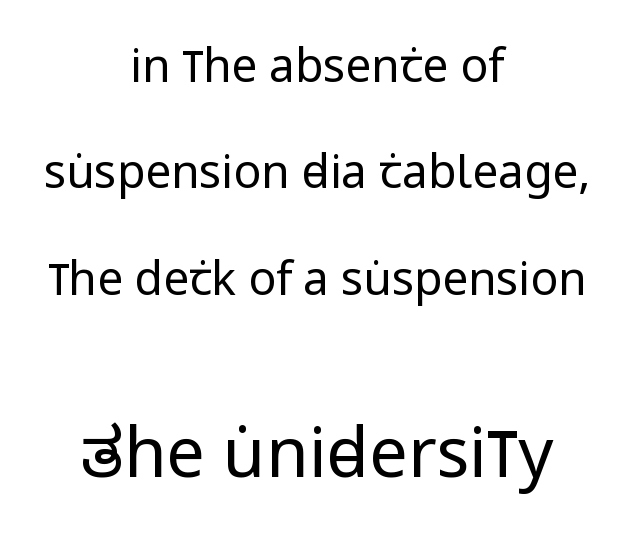
The characters are drawn with everyday or finer stroke widths. The tracking reads as untouched default to a designer's eye. Vertically, the passage feels expansive, rows floating well apart. The characters display no serif detailing; their extremities are plain. Descenders hang freely into open space. These lines are centered, leaving both edges ragged.
